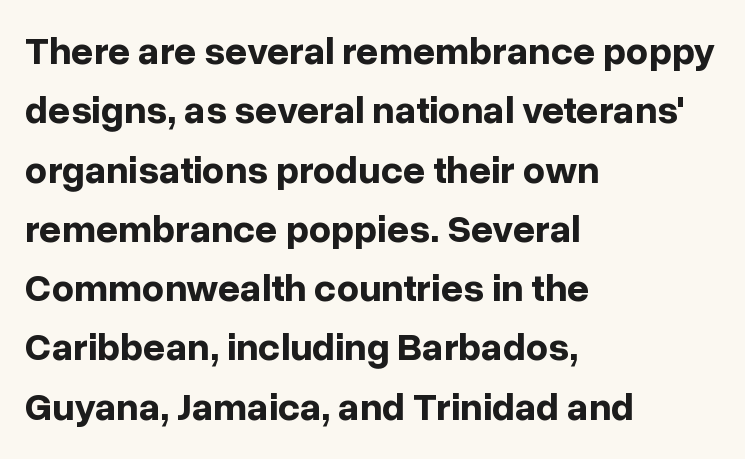
The image shows 39 px bold sans-serif type, upright; set left-aligned, normal line spacing (1.52x), normal letter spacing, not underlined; low stroke contrast and a medium x-height.
